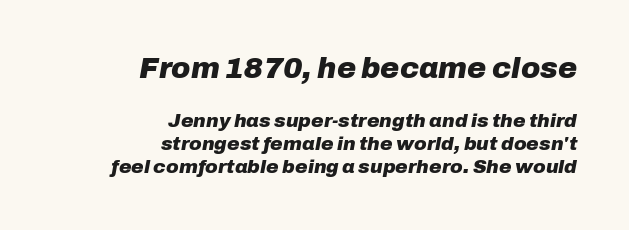
{"italic": "yes", "lean": "right", "slant_degrees": 10, "bold": "yes", "weight": "heavy", "width": "normal", "stroke_contrast": "low", "x_height": "medium", "monospaced": "no", "underline": "no", "align": "right", "line_spacing_ratio": 1.21, "letter_spacing": "normal", "letter_spacing_em": 0.0, "larger_block": "first", "size_ratio": 1.53, "glyph_px": 29}
